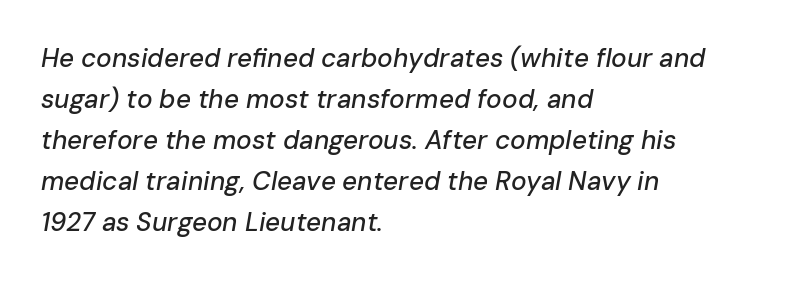
Evenly set lines give the paragraph a standard silhouette. Nobody touched the tracking dial on this one. The baseline area is clear. Characters are canted at an angle relative to the baseline's perpendicular. Caption: multi-line text, flush left, ragged right.
